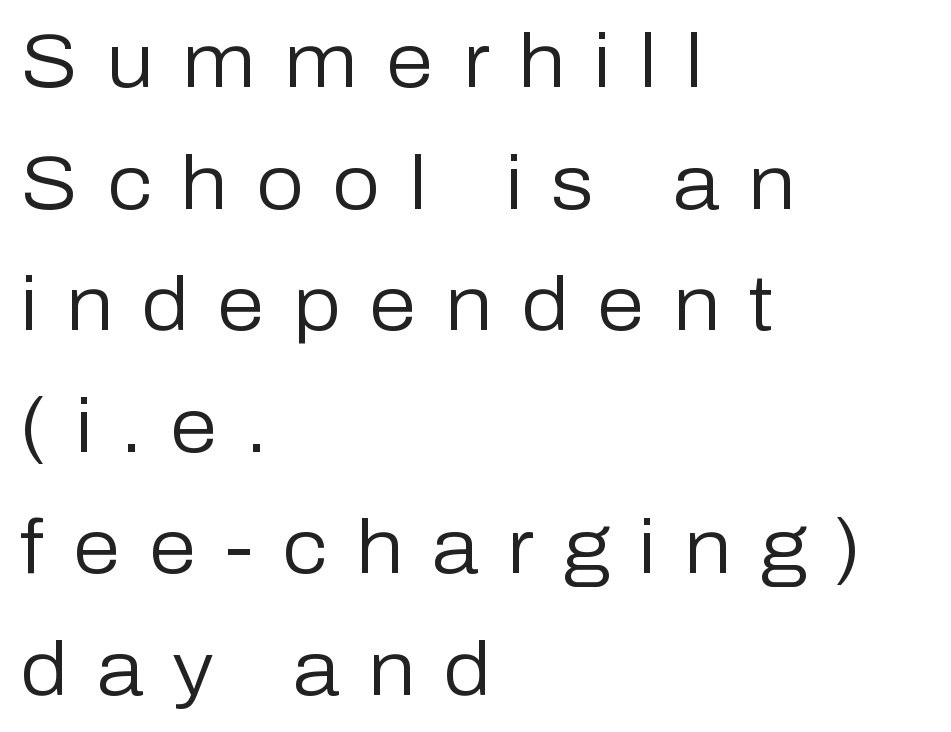
{"serif": "no", "italic": "no", "bold": "no", "weight": "regular", "width": "normal", "stroke_contrast": "low", "x_height": "medium", "monospaced": "no", "underline": "no", "align": "left", "line_spacing": "normal", "line_spacing_ratio": 1.6, "letter_spacing": "wide", "letter_spacing_em": 0.38, "glyph_px": 76}
